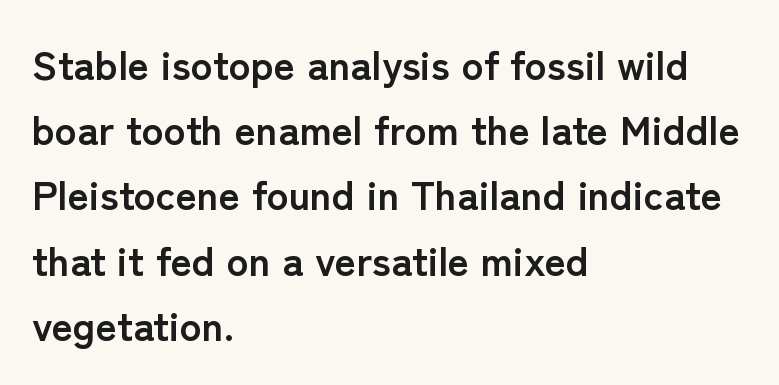
{"serif": "no", "italic": "no", "bold": "yes", "weight": "semibold", "width": "normal", "stroke_contrast": "low", "x_height": "medium", "monospaced": "no", "underline": "no", "align": "left", "line_spacing": "normal", "line_spacing_ratio": 1.59, "letter_spacing": "normal", "letter_spacing_em": 0.0, "glyph_px": 41}
